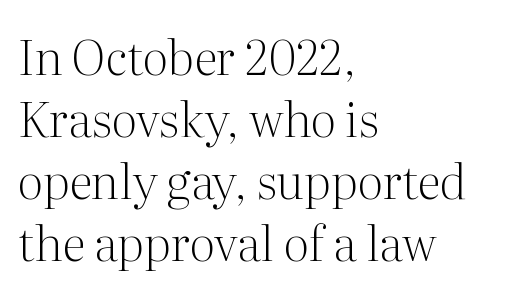
Q: Is the text bold? A: No.
Q: Is the text italic (slanted)? A: No, it is upright.
Q: Is the typeface a serif or a sans-serif typeface? A: Serif.
Q: Is the text underlined? A: No.
Q: How is the paragraph aligned? A: Left-aligned.
Q: Is the spacing between letters normal or unusually wide? A: Normal.
Q: Is the spacing between lines tight, normal or loose? A: Normal.
Q: Width (condensed, normal, or wide)? A: Normal.
Q: Stroke contrast? A: Medium.
Q: x-height? A: Medium.
Q: Monospaced? A: No.
